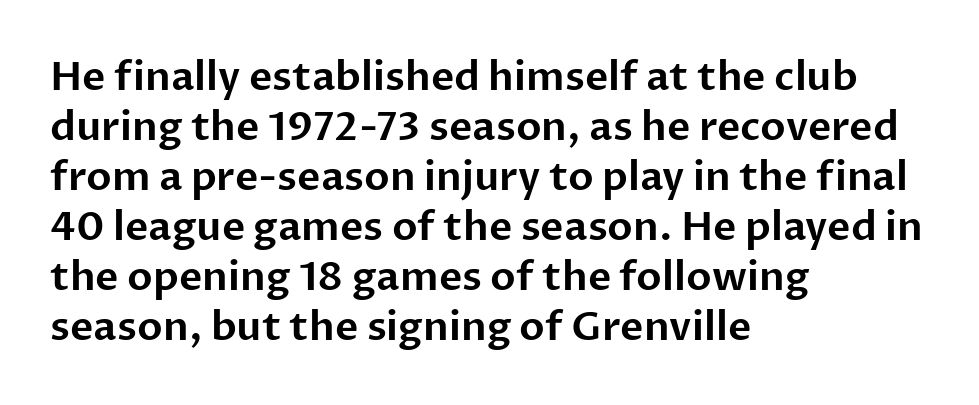
The image shows 40 px sans-serif type, upright; set left-aligned, normal line spacing (1.25x), normal letter spacing, not underlined; low stroke contrast and a medium x-height.
